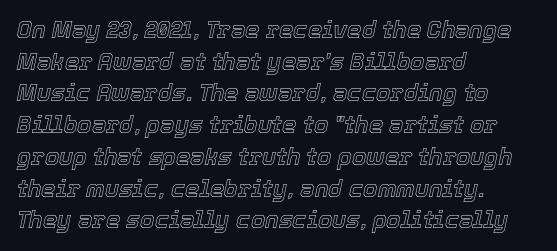
Q: Is the text italic (slanted)? A: Yes, it leans right by about 12 degrees.
Q: Is the text underlined? A: No.
Q: How is the paragraph aligned? A: Left-aligned.
Q: Is the spacing between letters normal or unusually wide? A: Normal.
Q: Is the spacing between lines tight, normal or loose? A: Normal.
